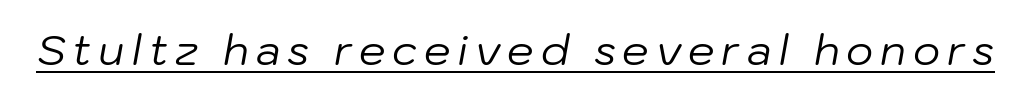
A light-to-regular cut is what we see here. Quick note: italic. Varying glyph widths throughout — classic text-font behaviour. The string is rendered with underlining switched on.
